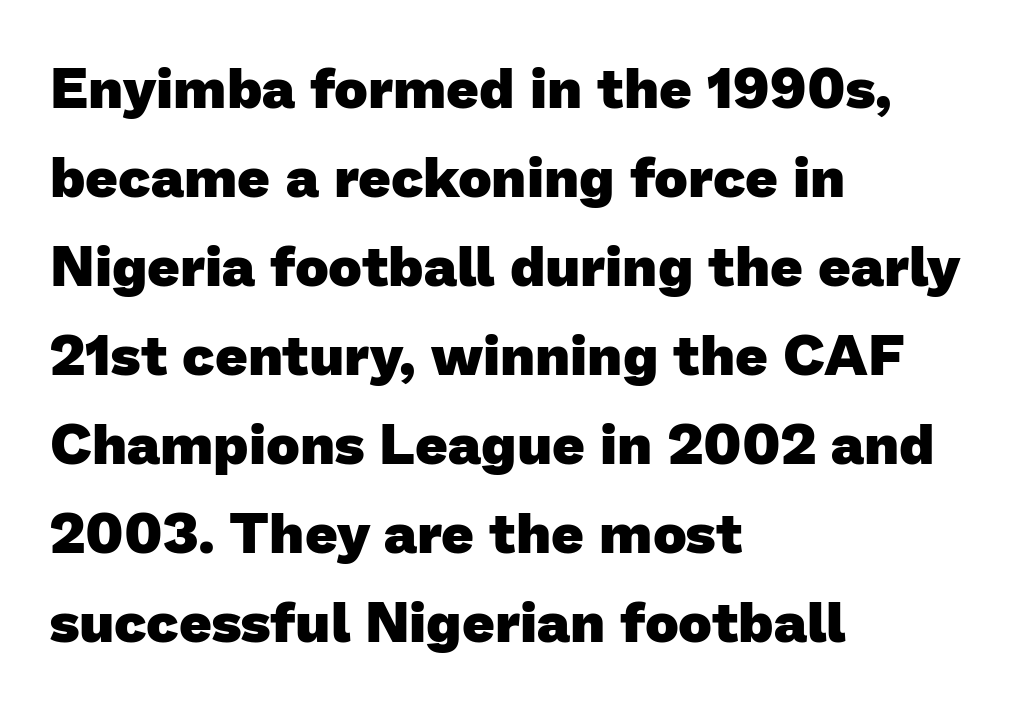
The image shows 57 px heavy sans-serif type; set left-aligned, normal line spacing (1.56x), normal letter spacing, not underlined; low stroke contrast and a medium x-height.
